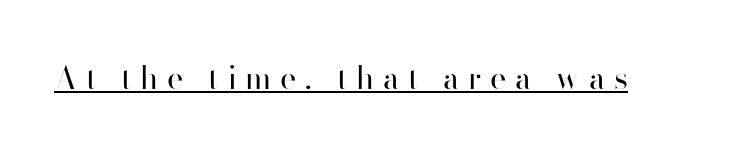
{"serif": "no", "italic": "no", "bold": "no", "weight": "regular", "width": "normal", "stroke_contrast": "high", "x_height": "small", "monospaced": "no", "underline": "yes", "letter_spacing": "wide", "letter_spacing_em": 0.28, "glyph_px": 31}
